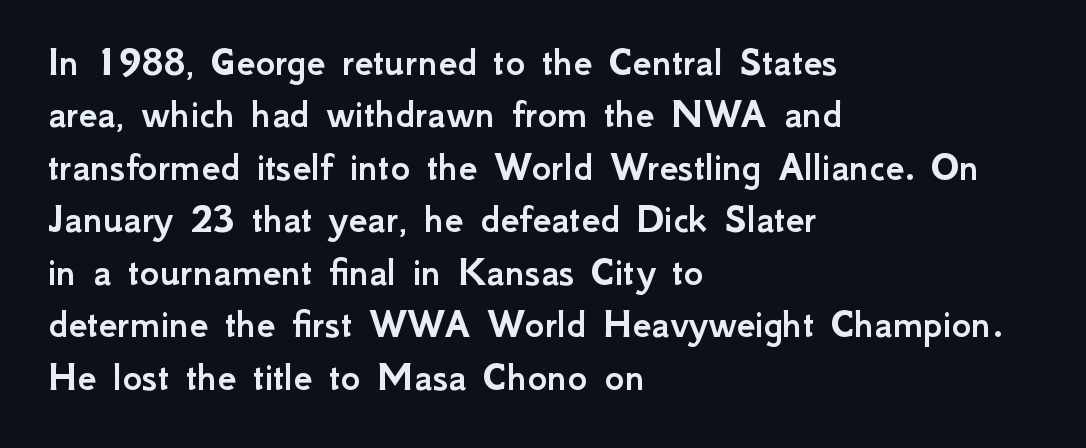
What's the leading like? Ordinary, nothing unusual. The passage shown is typeset with a sans-serif family. The rendering uses natural spacing where letterforms have individual widths. Descenders hang freely into open space. Tracking value appears to be zero — textbook default spacing. You can tell it's not italic because the verticals are truly vertical.
